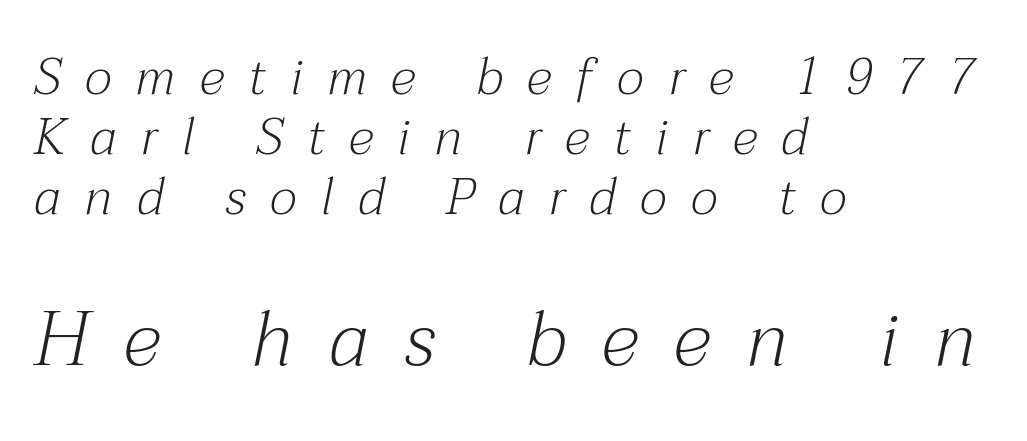
The image shows 76 px light serif type, italic (leaning right); set left-aligned, line spacing 1.18x, unusually wide letter spacing (+0.48 em), not underlined; the second (bottom) block is 1.49x larger; medium stroke contrast and a medium x-height.
